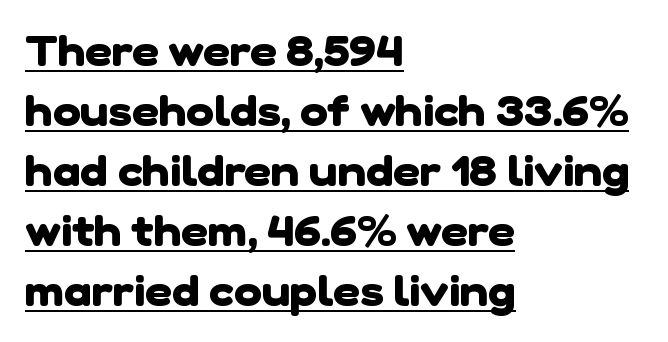
Q: Is the text bold? A: Yes.
Q: Is the typeface a serif or a sans-serif typeface? A: Sans-serif.
Q: Is the text underlined? A: Yes.
Q: How is the paragraph aligned? A: Left-aligned.
Q: Is the spacing between letters normal or unusually wide? A: Normal.
Q: Is the spacing between lines tight, normal or loose? A: Normal.
Q: Width (condensed, normal, or wide)? A: Normal.
Q: Stroke contrast? A: Low.
Q: x-height? A: Medium.
Q: Monospaced? A: No.
